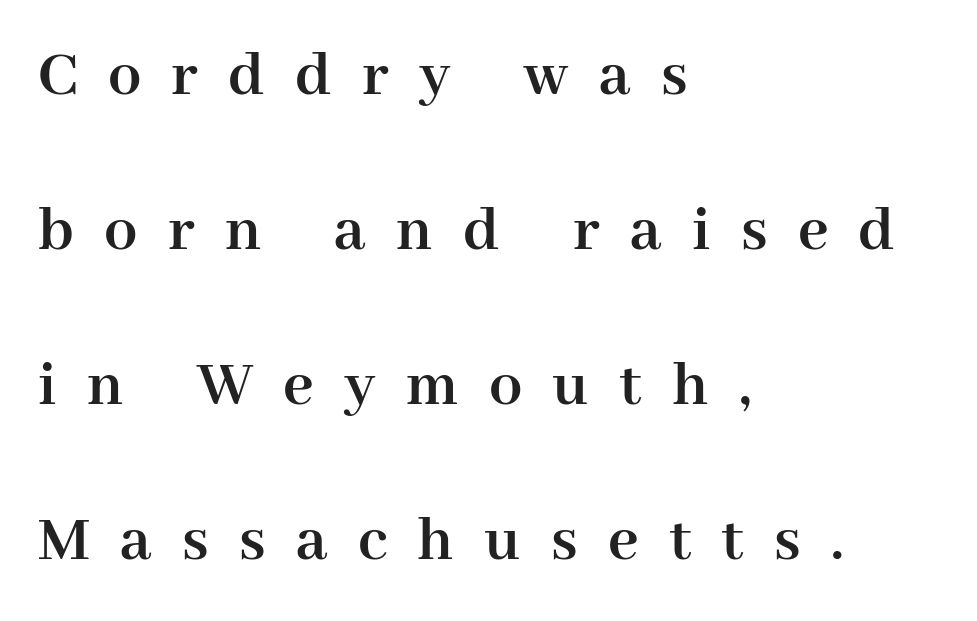
{"serif": "yes", "italic": "no", "bold": "yes", "weight": "semibold", "width": "normal", "stroke_contrast": "high", "x_height": "medium", "monospaced": "no", "underline": "no", "align": "left", "line_spacing": "loose", "line_spacing_ratio": 2.35, "letter_spacing": "wide", "letter_spacing_em": 0.46, "glyph_px": 66}
